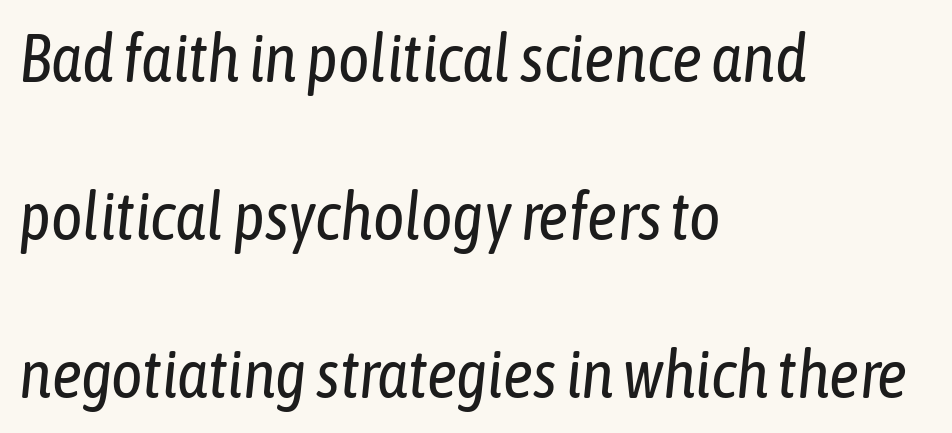
{"italic": "yes", "lean": "right", "slant_degrees": 6, "bold": "no", "weight": "regular", "width": "condensed", "stroke_contrast": "low", "x_height": "medium", "monospaced": "no", "underline": "no", "align": "left", "line_spacing": "loose", "line_spacing_ratio": 2.36, "letter_spacing": "normal", "letter_spacing_em": 0.0, "glyph_px": 67}
